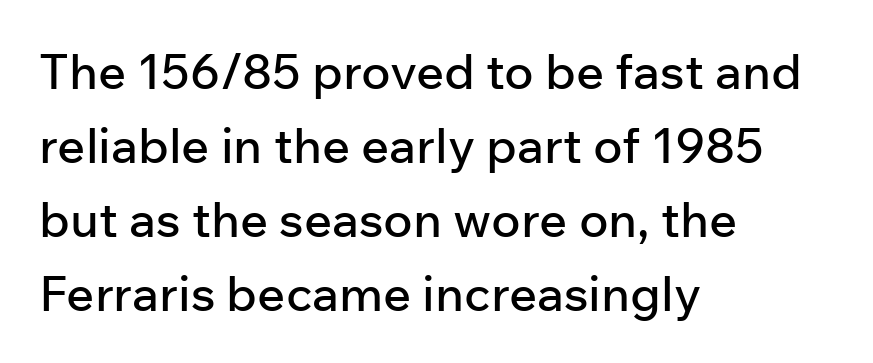
Q: Is the text italic (slanted)? A: No, it is upright.
Q: Is the typeface a serif or a sans-serif typeface? A: Sans-serif.
Q: Is the text underlined? A: No.
Q: How is the paragraph aligned? A: Left-aligned.
Q: Is the spacing between letters normal or unusually wide? A: Normal.
Q: Is the spacing between lines tight, normal or loose? A: Normal.
Q: Width (condensed, normal, or wide)? A: Normal.
Q: Stroke contrast? A: Low.
Q: x-height? A: Medium.
Q: Monospaced? A: No.
